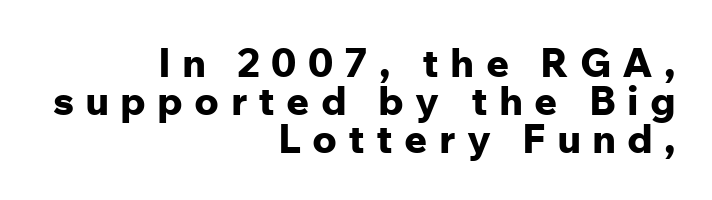
Q: Is the text bold? A: Yes.
Q: Is the text italic (slanted)? A: No, it is upright.
Q: Is the typeface a serif or a sans-serif typeface? A: Sans-serif.
Q: Is the text underlined? A: No.
Q: How is the paragraph aligned? A: Right-aligned.
Q: Is the spacing between letters normal or unusually wide? A: Unusually wide.
Q: Is the spacing between lines tight, normal or loose? A: Tight.
Q: Width (condensed, normal, or wide)? A: Normal.
Q: Stroke contrast? A: Low.
Q: x-height? A: Medium.
Q: Monospaced? A: No.
